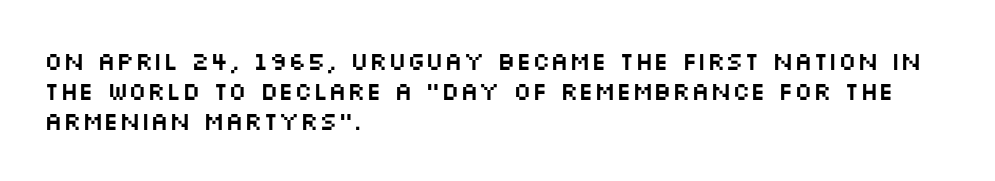
{"italic": "no", "underline": "no", "align": "left", "line_spacing_ratio": 1.2, "letter_spacing": "normal", "letter_spacing_em": 0.0, "glyph_px": 25}
